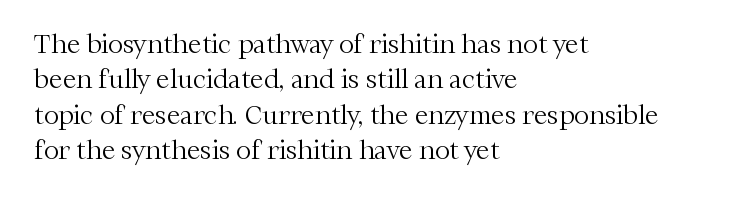
The image shows 25 px text type, upright; set left-aligned, normal line spacing (1.42x), normal letter spacing, not underlined.
